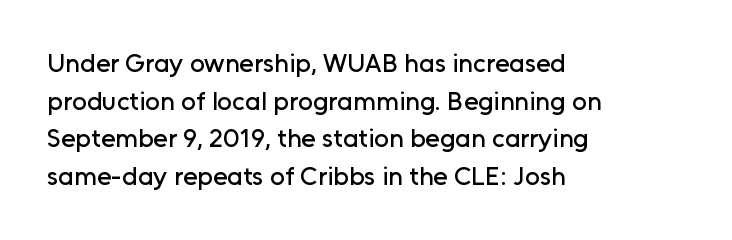
Which margin do the lines hug? The left one — the right edge is uneven. This sample uses plain, unmodified letter spacing. Glance below the letters and you will spot only blank space. Baseline-to-baseline distance is the conventional proportion of letter height.
